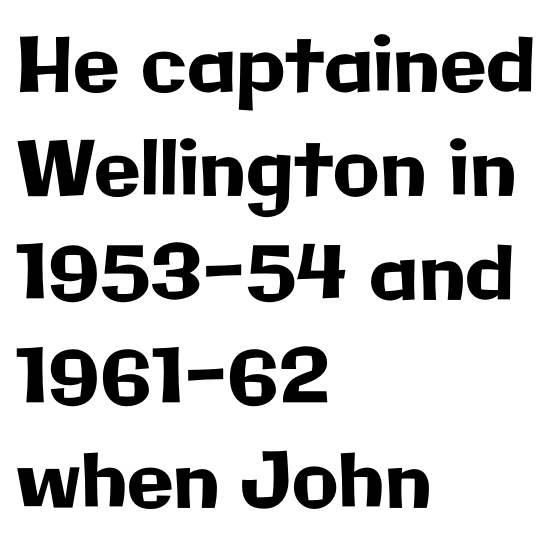
The image shows 76 px sans-serif type, upright; set left-aligned, normal line spacing (1.37x), normal letter spacing, not underlined; low stroke contrast and a medium x-height.
